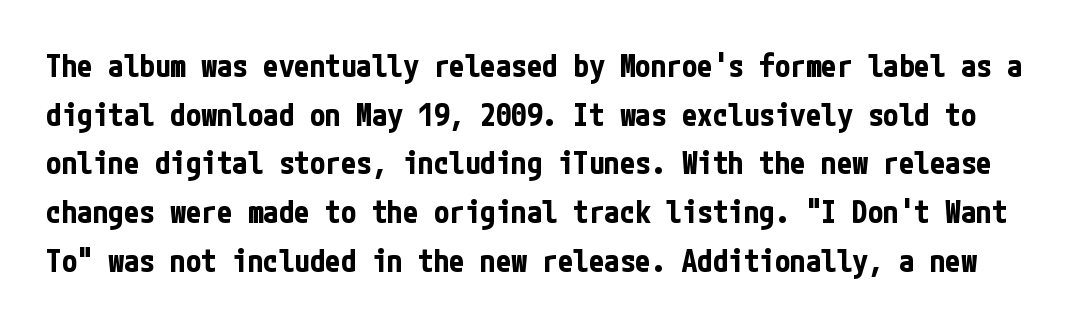
Q: Is the text bold? A: Yes.
Q: Is the text italic (slanted)? A: No, it is upright.
Q: Is the typeface a serif or a sans-serif typeface? A: Sans-serif.
Q: Is the text underlined? A: No.
Q: Is the spacing between letters normal or unusually wide? A: Normal.
Q: Is the spacing between lines tight, normal or loose? A: Normal.
Q: Width (condensed, normal, or wide)? A: Condensed.
Q: Stroke contrast? A: Low.
Q: x-height? A: Medium.
